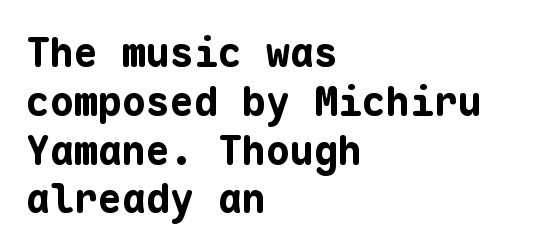
Q: Is the text bold? A: Yes.
Q: Is the text italic (slanted)? A: No, it is upright.
Q: Is the typeface a serif or a sans-serif typeface? A: Sans-serif.
Q: Is the text underlined? A: No.
Q: How is the paragraph aligned? A: Left-aligned.
Q: Is the spacing between letters normal or unusually wide? A: Normal.
Q: Width (condensed, normal, or wide)? A: Normal.
Q: Stroke contrast? A: Low.
Q: x-height? A: Medium.
Q: Monospaced? A: Yes.
